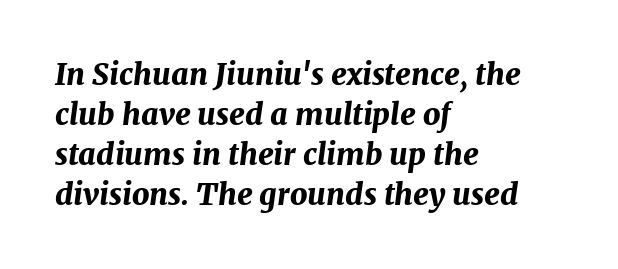
{"italic": "yes", "lean": "right", "slant_degrees": 7, "bold": "yes", "weight": "bold", "width": "normal", "stroke_contrast": "medium", "x_height": "medium", "monospaced": "no", "underline": "no", "align": "left", "line_spacing": "normal", "line_spacing_ratio": 1.33, "letter_spacing": "normal", "letter_spacing_em": 0.0, "glyph_px": 30}
